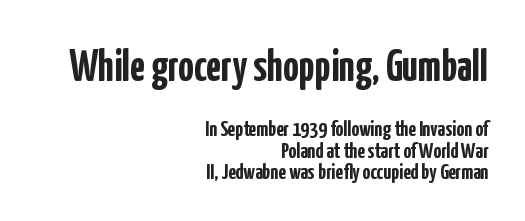
Q: Is the text bold? A: Yes.
Q: Is the text italic (slanted)? A: No, it is upright.
Q: Is the typeface a serif or a sans-serif typeface? A: Sans-serif.
Q: Is the text underlined? A: No.
Q: How is the paragraph aligned? A: Right-aligned.
Q: Is the spacing between letters normal or unusually wide? A: Normal.
Q: Is the spacing between lines tight, normal or loose? A: Tight.
Q: Which block of text is set in a larger size, the first (top) or the second (bottom)? A: The first (top) one.
Q: Width (condensed, normal, or wide)? A: Condensed.
Q: Stroke contrast? A: Low.
Q: x-height? A: Medium.
Q: Monospaced? A: No.
